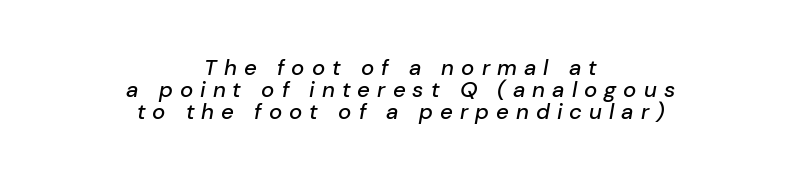
The image shows 22 px text type, italic (leaning right); set centered, tight line spacing (1.0x), unusually wide letter spacing (+0.32 em), not underlined.
